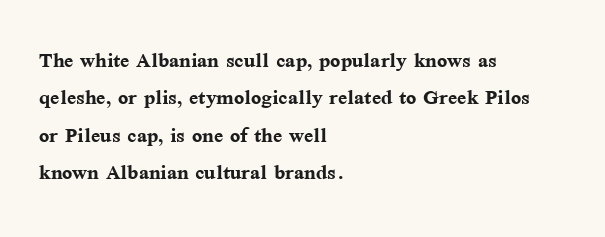
Q: Is the text bold? A: Yes.
Q: Is the text italic (slanted)? A: No, it is upright.
Q: Is the text underlined? A: No.
Q: How is the paragraph aligned? A: Left-aligned.
Q: Is the spacing between letters normal or unusually wide? A: Normal.
Q: Is the spacing between lines tight, normal or loose? A: Normal.
